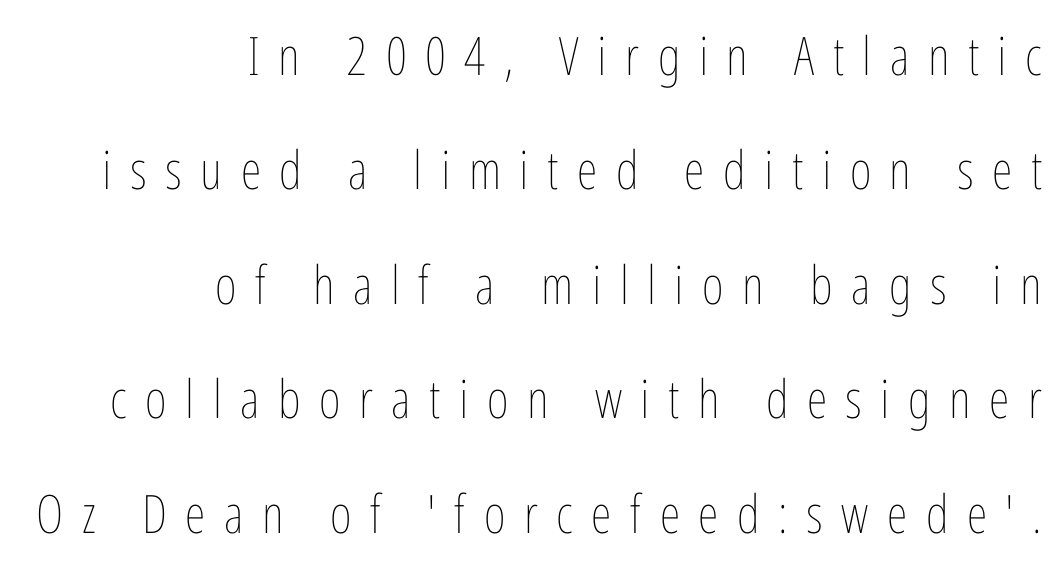
The setting favours the right margin, as signatures and pull-quotes sometimes do. Is this a heavy cut? Hardly; it is regular or lighter. Observe the wide spacing: letters keep a clear distance from each other. Clear beneath every line of the passage. Tall strokes in this sample are plumb rather than angled. The vertical gap from one line to the next is large.
